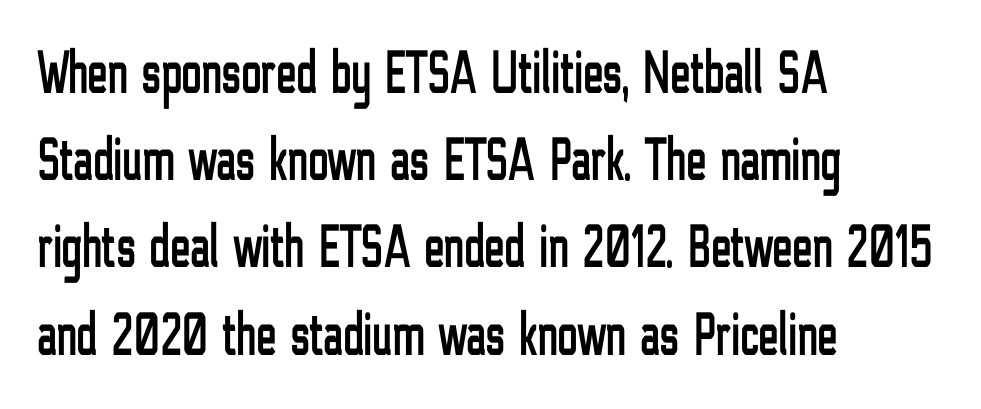
The image shows 61 px condensed sans-serif type, upright; set left-aligned, normal line spacing (1.43x), normal letter spacing, not underlined; low stroke contrast and a medium x-height.
